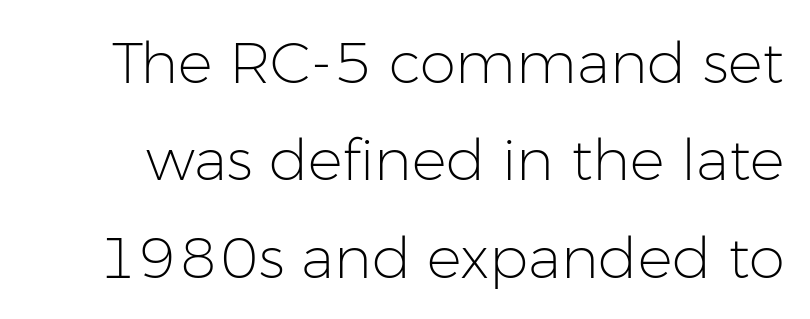
The image shows 58 px light sans-serif type, upright; set normal line spacing (1.68x), normal letter spacing, not underlined; low stroke contrast and a medium x-height.
